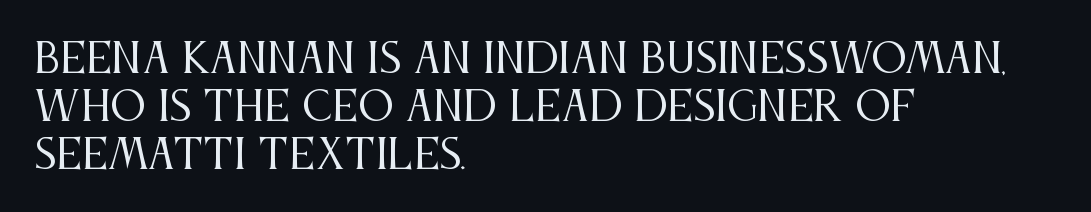
Standard letterfit; no display-style spreading of the glyphs. Weight: in the light-to-regular range. The letters stand straight up with perfectly vertical stems. The zone under the glyphs is completely vacant.
